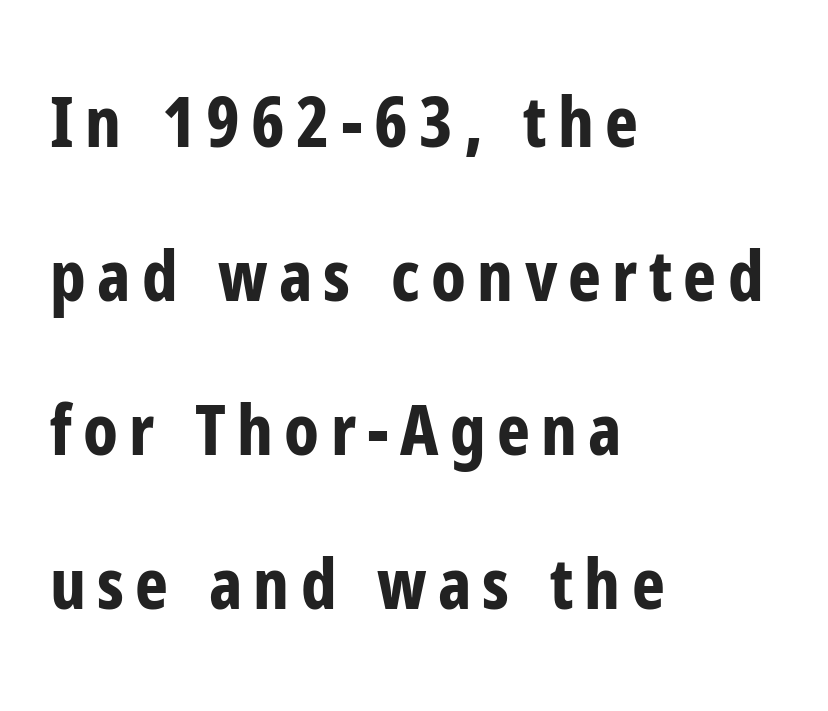
{"serif": "no", "italic": "no", "bold": "yes", "weight": "bold", "width": "condensed", "stroke_contrast": "low", "x_height": "medium", "monospaced": "no", "underline": "no", "align": "left", "line_spacing": "loose", "line_spacing_ratio": 2.2, "glyph_px": 70}
